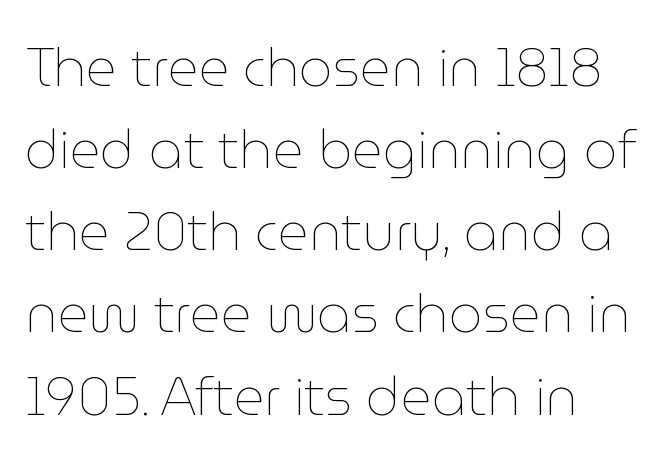
Weight: not bold — regular or lighter. The passage shown is typed in a proportional face where columns would drift. The words here are not underlined. Notice how the stems are strictly vertical — no italics here. The passage shown stacks its lines at a standard gap. Alignment: flush left.
